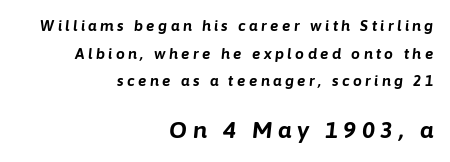
In this sample the second text group is rendered at the bigger scale. Is the letter spacing exaggerated? Yes — the characters are pushed far apart. Students, this is bold: see how much ink each stroke carries. The compositor pushed each line to the right boundary. Only glyphs here, with clear space below each row.
